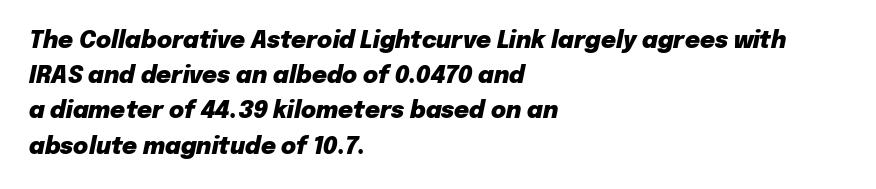
The image shows 23 px bold type, italic (leaning right); set left-aligned, normal line spacing (1.53x), normal letter spacing, not underlined.
